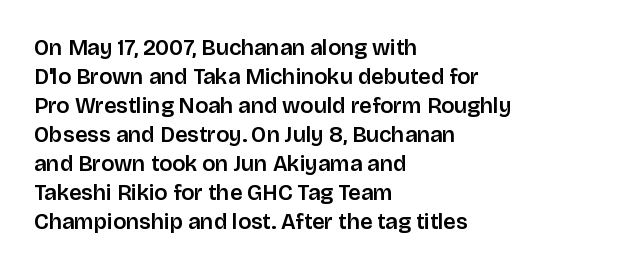
Q: Is the text italic (slanted)? A: No, it is upright.
Q: Is the text underlined? A: No.
Q: How is the paragraph aligned? A: Left-aligned.
Q: Is the spacing between letters normal or unusually wide? A: Normal.
Q: Is the spacing between lines tight, normal or loose? A: Normal.
